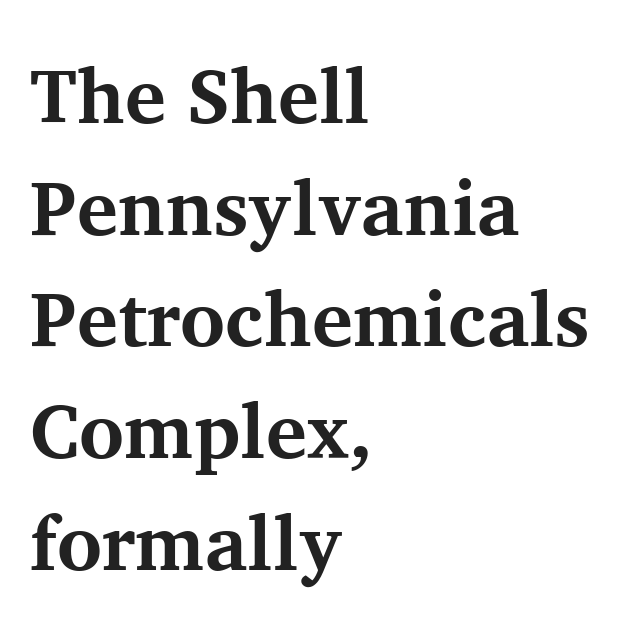
{"serif": "yes", "italic": "no", "bold": "yes", "weight": "bold", "width": "normal", "stroke_contrast": "medium", "x_height": "medium", "monospaced": "no", "underline": "no", "align": "left", "line_spacing": "normal", "line_spacing_ratio": 1.45, "letter_spacing": "normal", "letter_spacing_em": 0.0, "glyph_px": 77}
